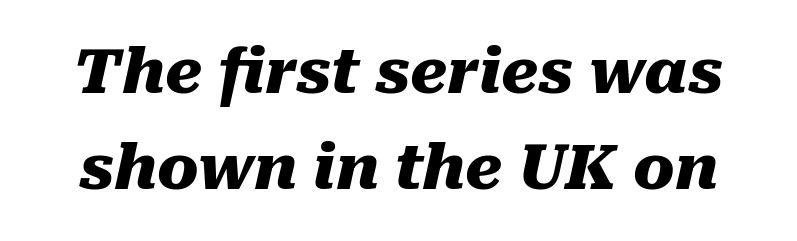
{"italic": "yes", "lean": "right", "slant_degrees": 10, "bold": "yes", "weight": "heavy", "width": "normal", "stroke_contrast": "medium", "x_height": "medium", "monospaced": "no", "underline": "no", "line_spacing": "normal", "line_spacing_ratio": 1.55, "letter_spacing": "normal", "letter_spacing_em": 0.0, "glyph_px": 62}
